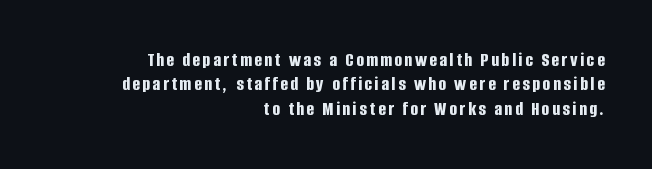
The image shows 20 px bold type, upright; set right-aligned, line spacing 1.22x, not underlined.
